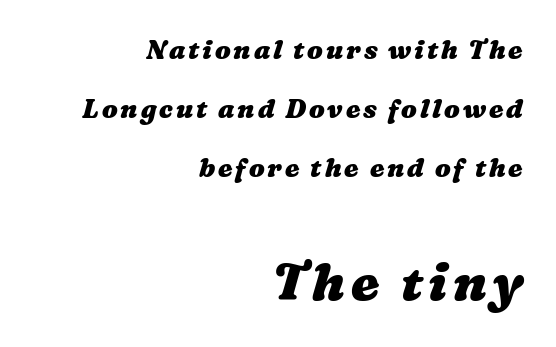
The image shows 51 px heavy, wide type; set right-aligned, loose line spacing (2.26x), not underlined; the second (bottom) block is 1.96x larger; medium stroke contrast and a medium x-height.
